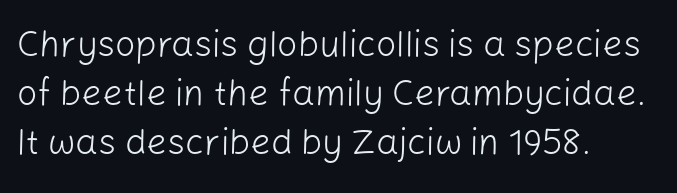
Q: Is the text bold? A: No.
Q: Is the text italic (slanted)? A: No, it is upright.
Q: Is the typeface a serif or a sans-serif typeface? A: Sans-serif.
Q: Is the text underlined? A: No.
Q: How is the paragraph aligned? A: Left-aligned.
Q: Is the spacing between letters normal or unusually wide? A: Normal.
Q: Is the spacing between lines tight, normal or loose? A: Normal.
Q: Width (condensed, normal, or wide)? A: Normal.
Q: Stroke contrast? A: Low.
Q: x-height? A: Medium.
Q: Monospaced? A: No.
